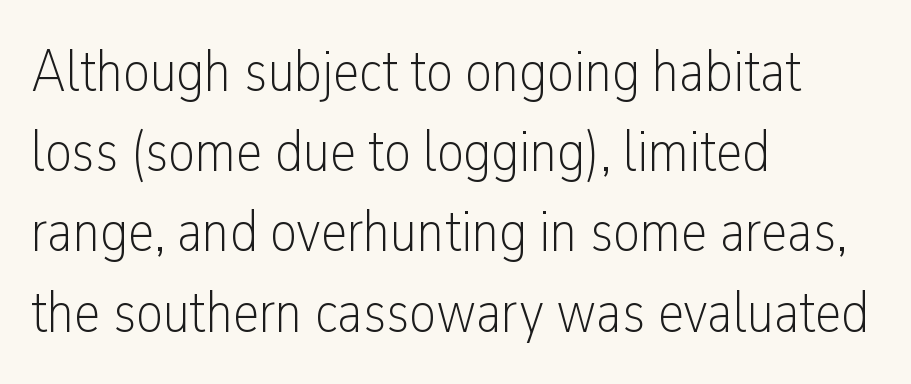
The image shows 59 px light, condensed sans-serif type, upright; set left-aligned, normal line spacing (1.36x), normal letter spacing, not underlined; low stroke contrast and a medium x-height.
